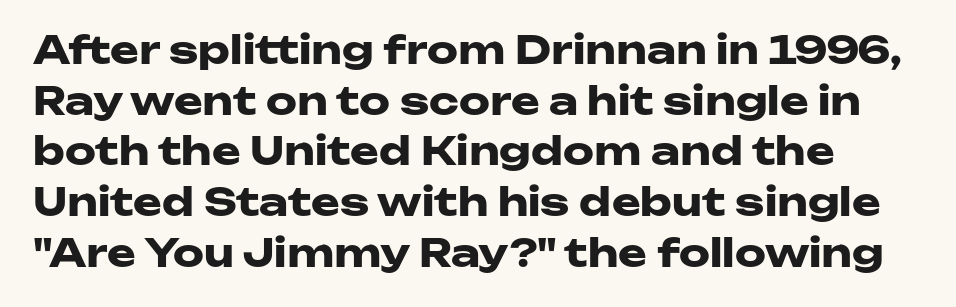
Here the designer chose a conventional face with non-uniform glyph widths. These lines are composed in type without serifs. Strokes here are thick enough to call this a true bold. This sample uses plain, unmodified letter spacing. The specimen reads as upright at a glance.
